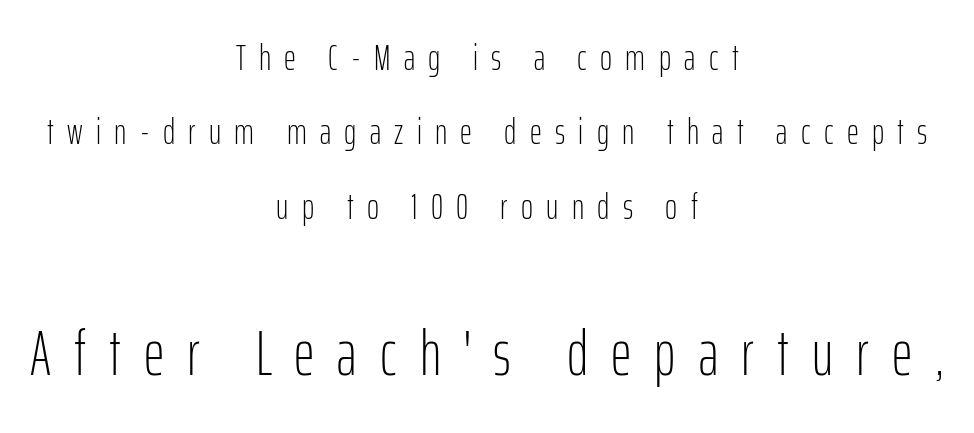
No chunkiness to these letters — they're not bold. Each new line begins a long way beneath the previous one. Each line is balanced around a shared central axis. The letters are spread apart with noticeably loose tracking. No word sits above an underline. The type family on display is of the sans-serif kind.
